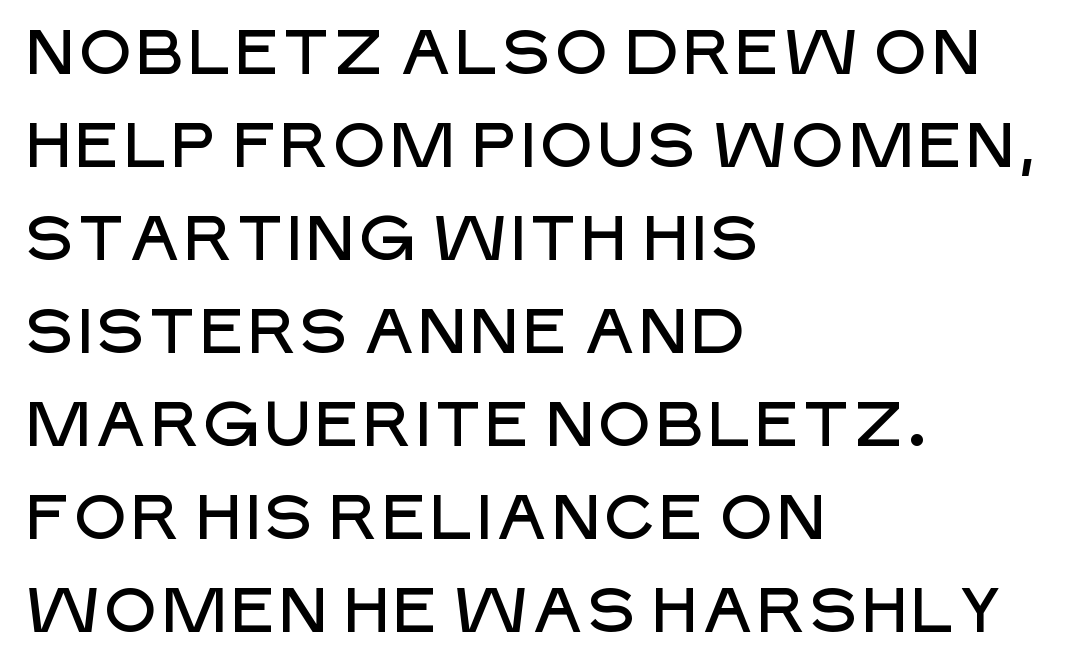
The image shows 62 px sans-serif type, upright; set left-aligned, normal line spacing (1.5x), normal letter spacing, not underlined; low stroke contrast and a large x-height.
